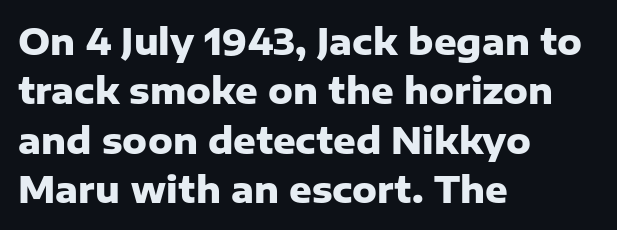
Q: Is the text bold? A: Yes.
Q: Is the text italic (slanted)? A: No, it is upright.
Q: Is the typeface a serif or a sans-serif typeface? A: Sans-serif.
Q: Is the text underlined? A: No.
Q: How is the paragraph aligned? A: Left-aligned.
Q: Is the spacing between letters normal or unusually wide? A: Normal.
Q: Is the spacing between lines tight, normal or loose? A: Normal.
Q: Width (condensed, normal, or wide)? A: Normal.
Q: Stroke contrast? A: Low.
Q: x-height? A: Medium.
Q: Monospaced? A: No.
